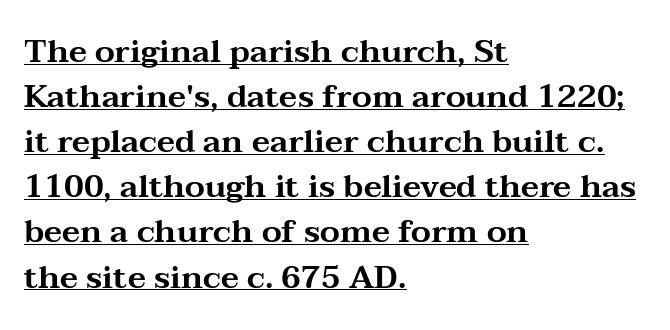
The image shows 32 px wide serif type, upright; set left-aligned, normal line spacing (1.41x), normal letter spacing, underlined; medium stroke contrast and a medium x-height.
